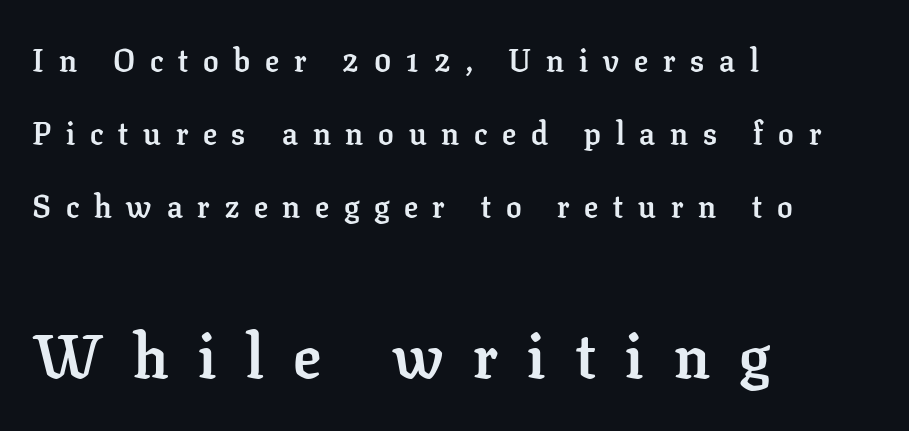
The space directly below the letters is spotless. Notice the wide empty band between every row — that's loose leading. The typeface chosen for these lines features serifs. You get the small type first, then a jump to larger type. A student would call this left alignment; a typographer would say flush left, rag right.
